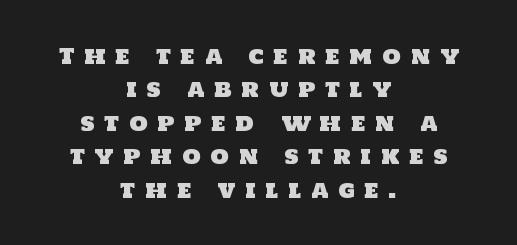
Here the glyphs are tracked loosely, breaking word shapes into spaced letters. Unmarked baselines from the first word to the last. Alignment: centered. Vertically, the passage feels balanced, rows spaced as you'd expect.
